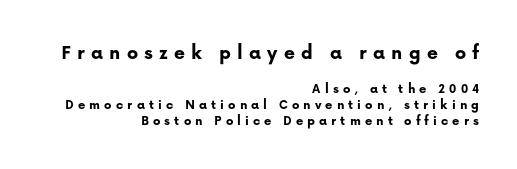
Q: Is the text bold? A: Yes.
Q: Is the text italic (slanted)? A: No, it is upright.
Q: Is the text underlined? A: No.
Q: How is the paragraph aligned? A: Right-aligned.
Q: Is the spacing between letters normal or unusually wide? A: Unusually wide.
Q: Is the spacing between lines tight, normal or loose? A: Tight.
Q: Which block of text is set in a larger size, the first (top) or the second (bottom)? A: The first (top) one.
